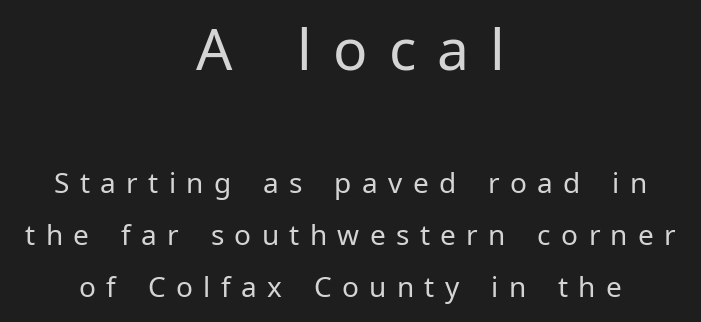
The image shows 57 px regular-weight sans-serif type, upright; set centered, line spacing 1.84x, unusually wide letter spacing (+0.37 em), not underlined; the first (top) block is 2.04x larger; low stroke contrast and a medium x-height.
